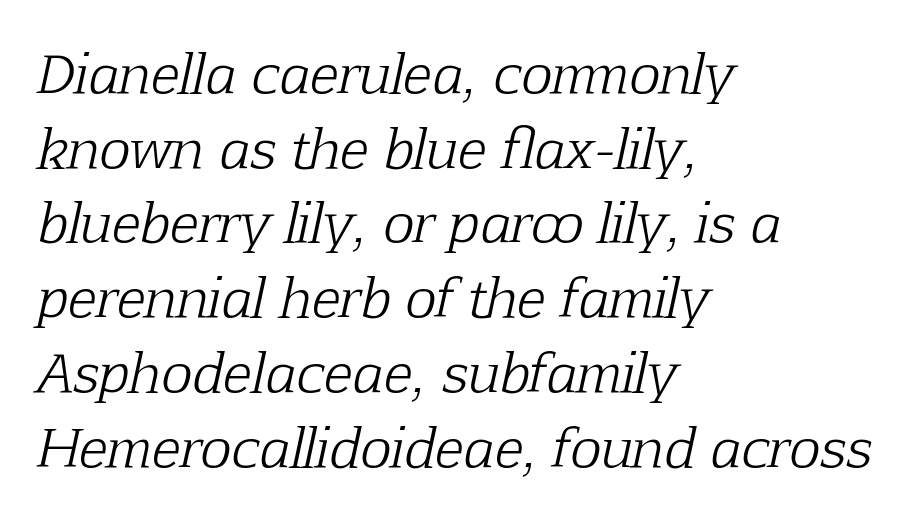
The image shows 53 px light serif type, italic (leaning right); set left-aligned, normal line spacing (1.41x), normal letter spacing, not underlined; low stroke contrast and a medium x-height.
